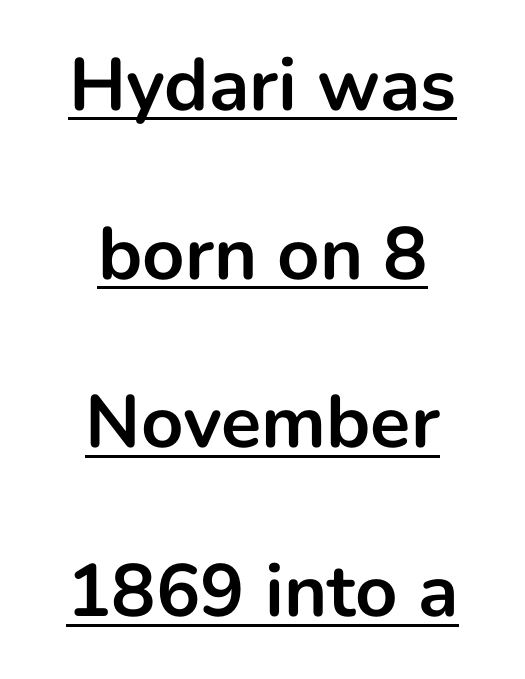
Q: Is the text bold? A: Yes.
Q: Is the text italic (slanted)? A: No, it is upright.
Q: Is the typeface a serif or a sans-serif typeface? A: Sans-serif.
Q: Is the text underlined? A: Yes.
Q: How is the paragraph aligned? A: Centered.
Q: Is the spacing between letters normal or unusually wide? A: Normal.
Q: Is the spacing between lines tight, normal or loose? A: Loose.
Q: Width (condensed, normal, or wide)? A: Normal.
Q: Stroke contrast? A: Low.
Q: x-height? A: Medium.
Q: Monospaced? A: No.
